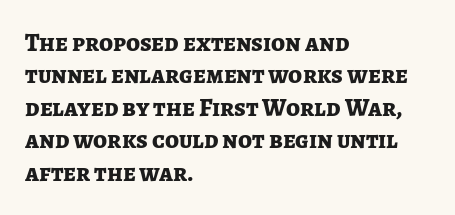
Q: Is the text bold? A: Yes.
Q: Is the text italic (slanted)? A: No, it is upright.
Q: Is the text underlined? A: No.
Q: How is the paragraph aligned? A: Left-aligned.
Q: Is the spacing between letters normal or unusually wide? A: Normal.
Q: Is the spacing between lines tight, normal or loose? A: Normal.
